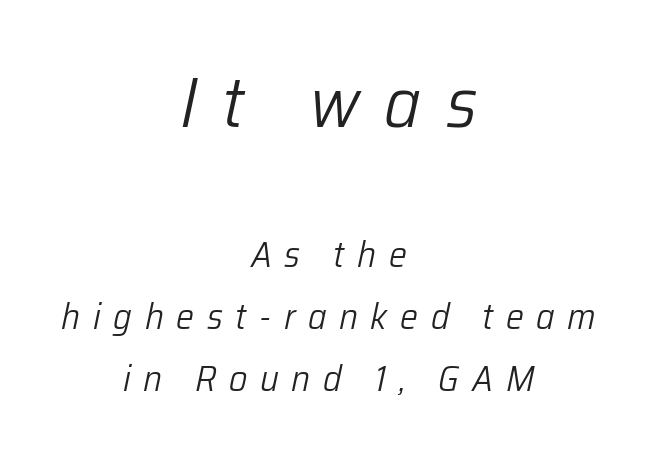
Note the varied advance widths — an 'i' is clearly narrower than an 'm'. Bold? No — there's no thickening of the strokes. Which margin do the lines hug? Neither — every line sits in the middle. Quick note: italic.
